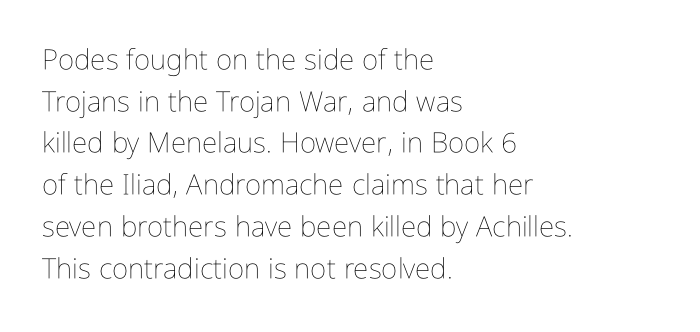
Q: Is the text bold? A: No.
Q: Is the text italic (slanted)? A: No, it is upright.
Q: Is the text underlined? A: No.
Q: How is the paragraph aligned? A: Left-aligned.
Q: Is the spacing between letters normal or unusually wide? A: Normal.
Q: Is the spacing between lines tight, normal or loose? A: Normal.
Q: Width (condensed, normal, or wide)? A: Condensed.
Q: Stroke contrast? A: Low.
Q: x-height? A: Medium.
Q: Monospaced? A: No.
